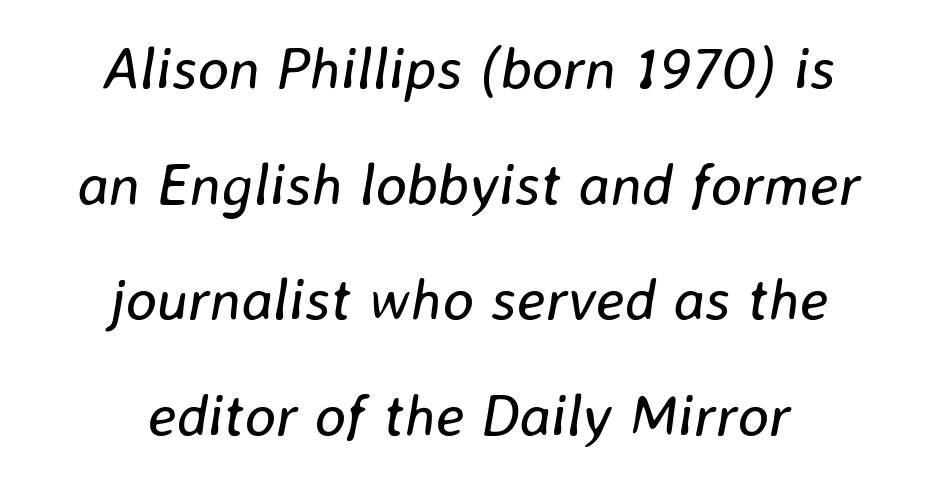
The baseline area is clear. The lines are quadded center. The rendering applies a slant to the glyphs. The strokes carry an ordinary text weight at most.
